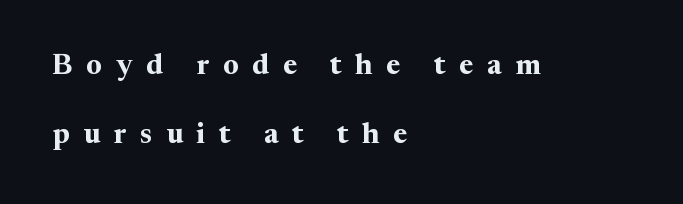
Typeset ragged right — the left edge is the straight one. The baseline area is clear. When letters stand straight like this, we call the style roman or upright. How are the letters spaced? Widely, with obvious added tracking. Students, this is bold: see how much ink each stroke carries. The font family rendered here belongs to the serif group.
